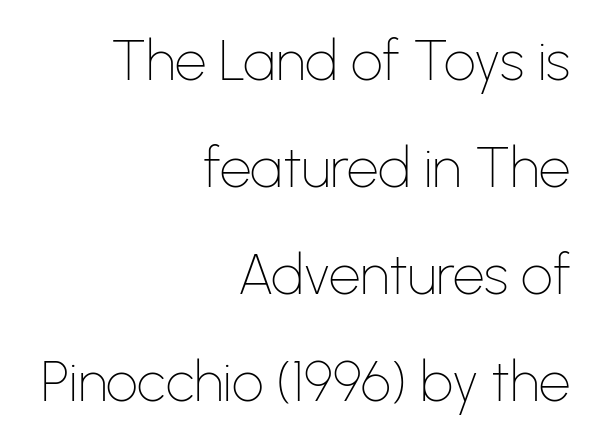
{"serif": "no", "italic": "no", "bold": "no", "weight": "thin", "width": "normal", "stroke_contrast": "low", "x_height": "medium", "monospaced": "no", "underline": "no", "align": "right", "line_spacing": "loose", "line_spacing_ratio": 1.91, "letter_spacing": "normal", "letter_spacing_em": 0.0, "glyph_px": 56}
